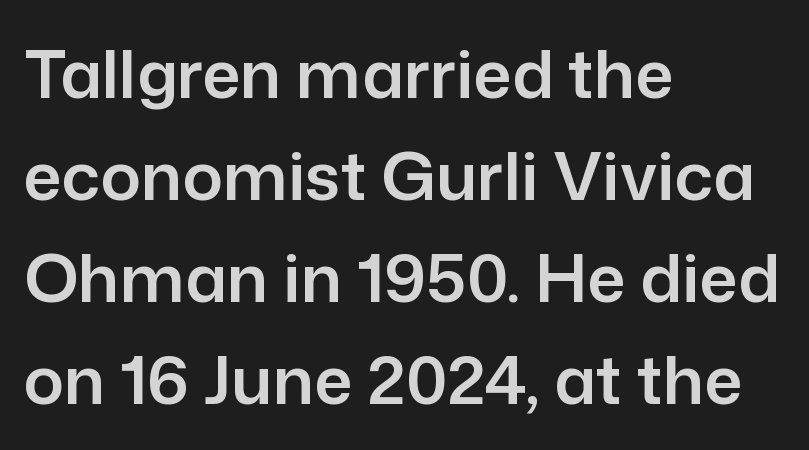
{"serif": "no", "italic": "no", "width": "normal", "stroke_contrast": "low", "x_height": "medium", "monospaced": "no", "underline": "no", "align": "left", "line_spacing": "normal", "line_spacing_ratio": 1.52, "letter_spacing": "normal", "letter_spacing_em": 0.0, "glyph_px": 67}
